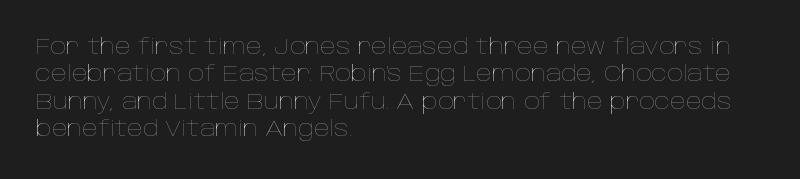
Q: Is the text bold? A: No.
Q: Is the text italic (slanted)? A: No, it is upright.
Q: Is the text underlined? A: No.
Q: How is the paragraph aligned? A: Left-aligned.
Q: Is the spacing between letters normal or unusually wide? A: Normal.
Q: Is the spacing between lines tight, normal or loose? A: Normal.
